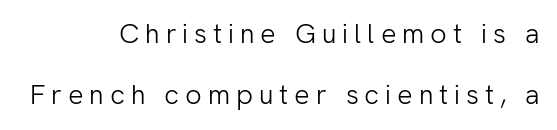
Q: Is the text bold? A: No.
Q: Is the text italic (slanted)? A: No, it is upright.
Q: Is the text underlined? A: No.
Q: How is the paragraph aligned? A: Right-aligned.
Q: Is the spacing between letters normal or unusually wide? A: Unusually wide.
Q: Is the spacing between lines tight, normal or loose? A: Loose.
